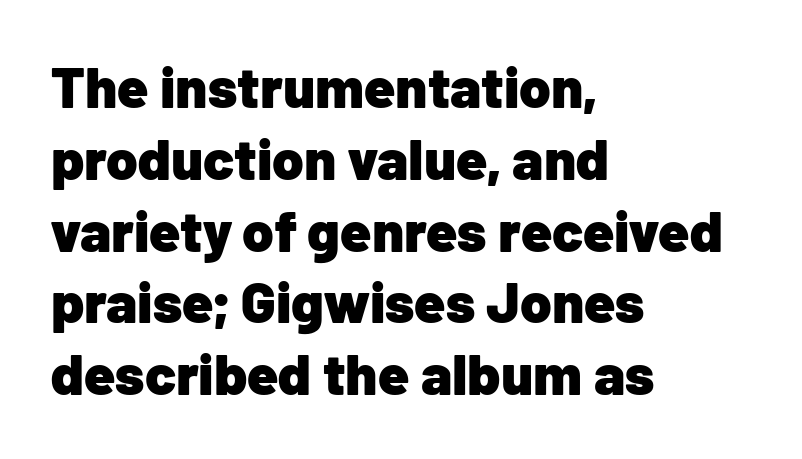
The image shows 57 px heavy sans-serif type, upright; set left-aligned, normal line spacing (1.26x), normal letter spacing, not underlined; low stroke contrast and a medium x-height.
